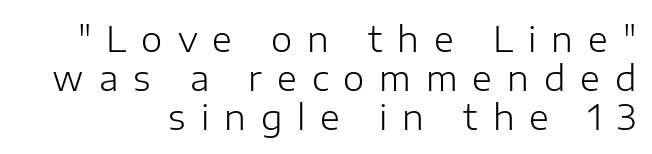
{"serif": "no", "italic": "no", "bold": "no", "weight": "light", "width": "normal", "stroke_contrast": "low", "x_height": "medium", "monospaced": "no", "underline": "no", "align": "right", "line_spacing": "tight", "line_spacing_ratio": 1.14, "letter_spacing": "wide", "letter_spacing_em": 0.44, "glyph_px": 34}
